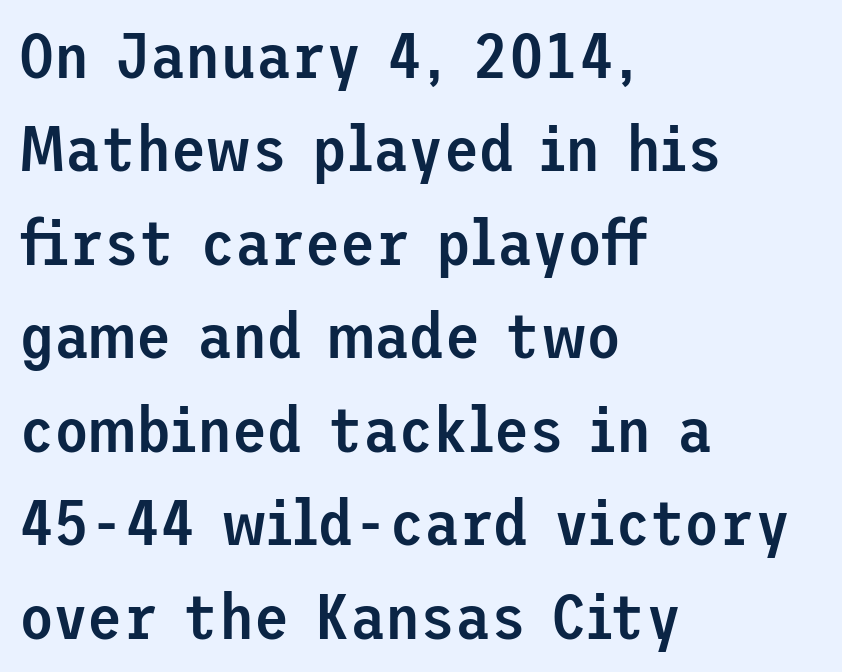
The image shows 64 px semibold sans-serif type, upright; set left-aligned, normal line spacing (1.46x), normal letter spacing, not underlined; low stroke contrast and a medium x-height.
